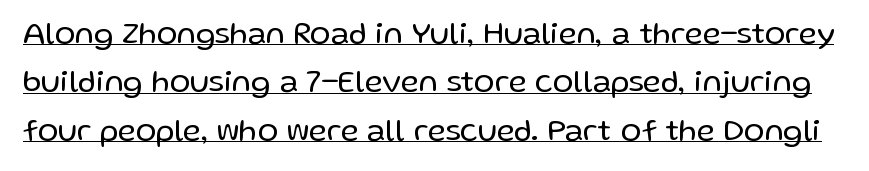
{"serif": "no", "italic": "no", "bold": "no", "weight": "regular", "width": "normal", "stroke_contrast": "low", "x_height": "medium", "monospaced": "no", "underline": "yes", "line_spacing": "normal", "line_spacing_ratio": 1.56, "letter_spacing": "normal", "letter_spacing_em": 0.0, "glyph_px": 31}
